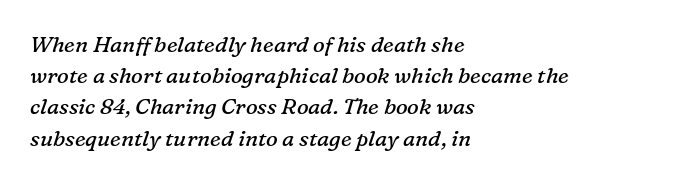
{"italic": "yes", "lean": "right", "slant_degrees": 16, "bold": "no", "underline": "no", "align": "left", "line_spacing": "normal", "line_spacing_ratio": 1.42, "letter_spacing": "normal", "letter_spacing_em": 0.0, "glyph_px": 22}
